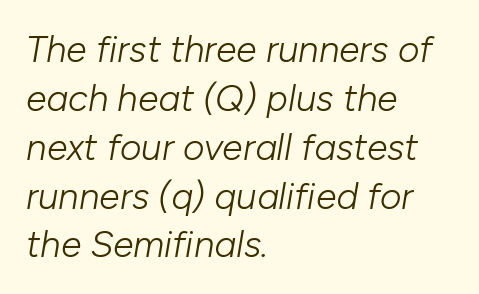
The image shows 37 px light type, italic (leaning right); set left-aligned, normal line spacing (1.32x), normal letter spacing, not underlined; low stroke contrast and a medium x-height.
